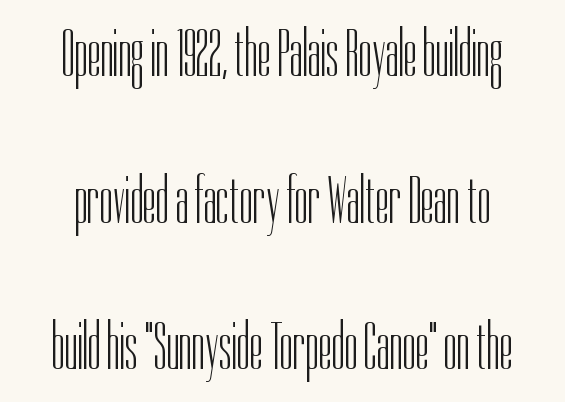
Q: Is the text bold? A: No.
Q: Is the text italic (slanted)? A: No, it is upright.
Q: Is the typeface a serif or a sans-serif typeface? A: Sans-serif.
Q: Is the text underlined? A: No.
Q: How is the paragraph aligned? A: Centered.
Q: Is the spacing between letters normal or unusually wide? A: Normal.
Q: Is the spacing between lines tight, normal or loose? A: Loose.
Q: Width (condensed, normal, or wide)? A: Condensed.
Q: Stroke contrast? A: Low.
Q: x-height? A: Medium.
Q: Monospaced? A: No.
